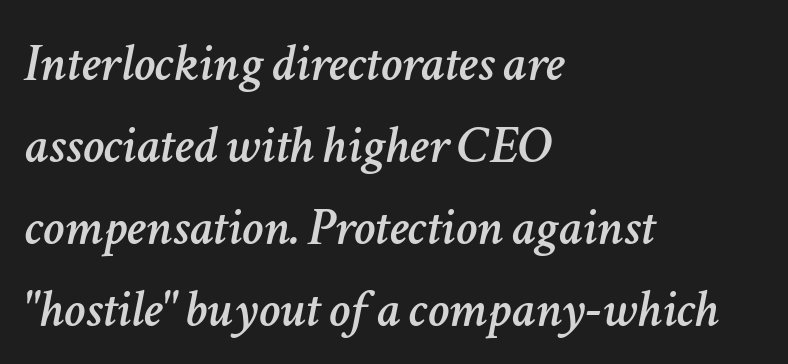
Q: Is the text italic (slanted)? A: Yes, it leans right by about 11 degrees.
Q: Is the text underlined? A: No.
Q: How is the paragraph aligned? A: Left-aligned.
Q: Is the spacing between letters normal or unusually wide? A: Normal.
Q: Is the spacing between lines tight, normal or loose? A: Normal.
Q: Width (condensed, normal, or wide)? A: Normal.
Q: Stroke contrast? A: Low.
Q: x-height? A: Medium.
Q: Monospaced? A: No.
